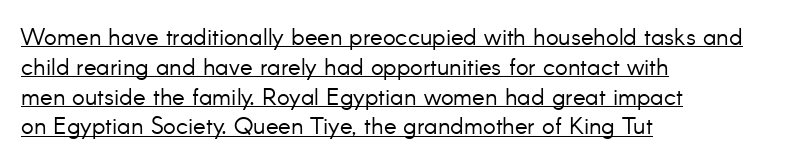
Each line starts at the same left margin while the right side varies. The characters are drawn with everyday or finer stroke widths. Posture: vertical. These lines keep a tight, regular rhythm from letter to letter. Underlined type.
